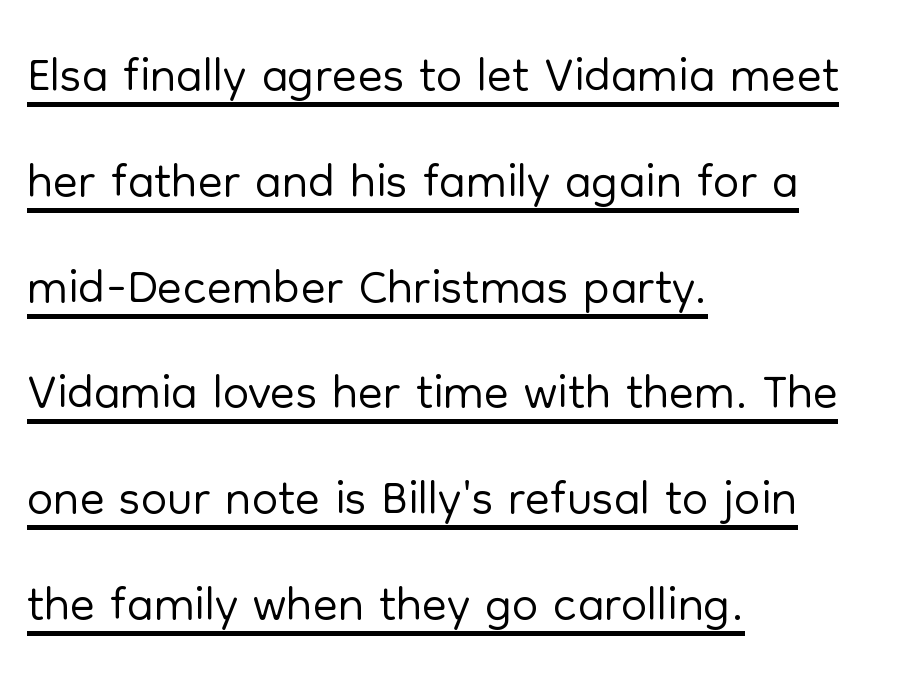
Q: Is the text bold? A: No.
Q: Is the text italic (slanted)? A: No, it is upright.
Q: Is the typeface a serif or a sans-serif typeface? A: Sans-serif.
Q: Is the text underlined? A: Yes.
Q: How is the paragraph aligned? A: Left-aligned.
Q: Is the spacing between letters normal or unusually wide? A: Normal.
Q: Is the spacing between lines tight, normal or loose? A: Normal.
Q: Width (condensed, normal, or wide)? A: Normal.
Q: Stroke contrast? A: Low.
Q: x-height? A: Medium.
Q: Monospaced? A: No.
